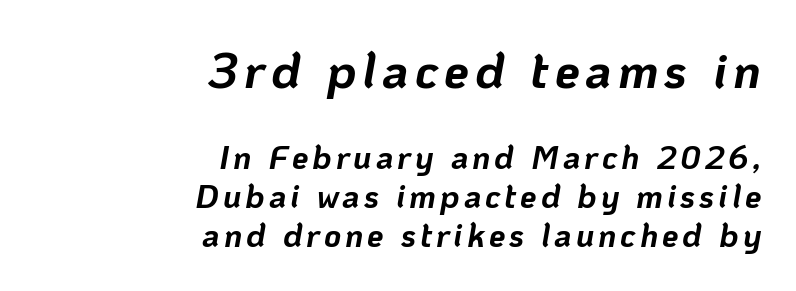
Q: Is the text bold? A: Yes.
Q: Is the text italic (slanted)? A: Yes, it leans right by about 10 degrees.
Q: Is the text underlined? A: No.
Q: How is the paragraph aligned? A: Right-aligned.
Q: Which block of text is set in a larger size, the first (top) or the second (bottom)? A: The first (top) one.
Q: Width (condensed, normal, or wide)? A: Normal.
Q: Stroke contrast? A: Low.
Q: x-height? A: Medium.
Q: Monospaced? A: No.
